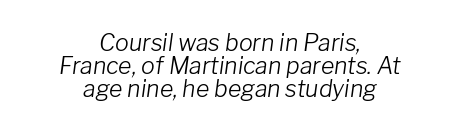
{"italic": "yes", "lean": "right", "slant_degrees": 8, "bold": "no", "underline": "no", "align": "center", "line_spacing": "tight", "line_spacing_ratio": 0.99, "letter_spacing": "normal", "letter_spacing_em": 0.0, "glyph_px": 23}
